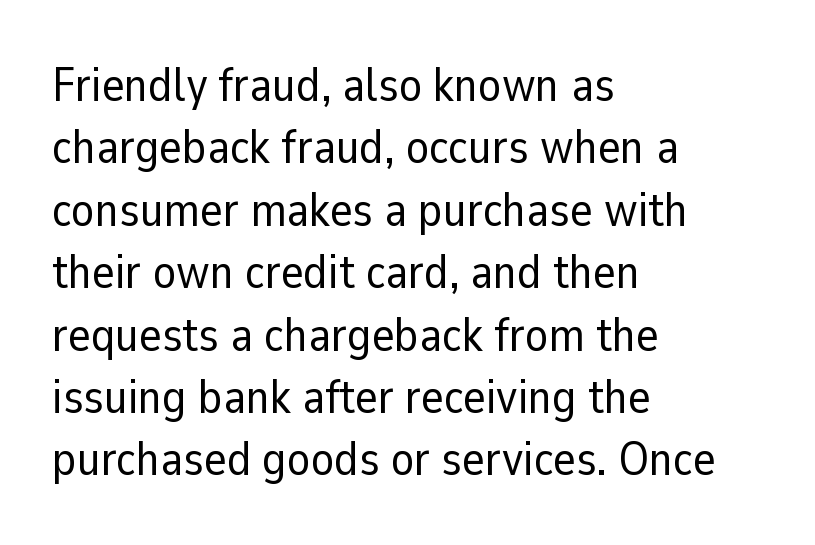
You can tell from the bare stems that sans-serif type was used. Each letter keeps its own natural width here, so spacing adapts to shape. A student would call this left alignment; a typographer would say flush left, rag right. The type is set solid horizontally, with unmodified tracking. Every stem runs plumb, perpendicular to the baseline. Plain, unruled lines of type.
